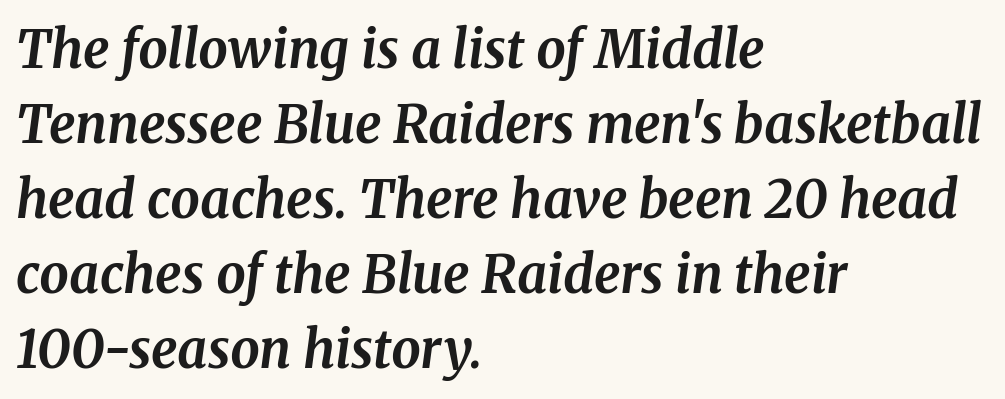
The image shows 52 px bold serif type, italic (leaning right); set left-aligned, normal line spacing (1.44x), normal letter spacing, not underlined; medium stroke contrast and a medium x-height.
